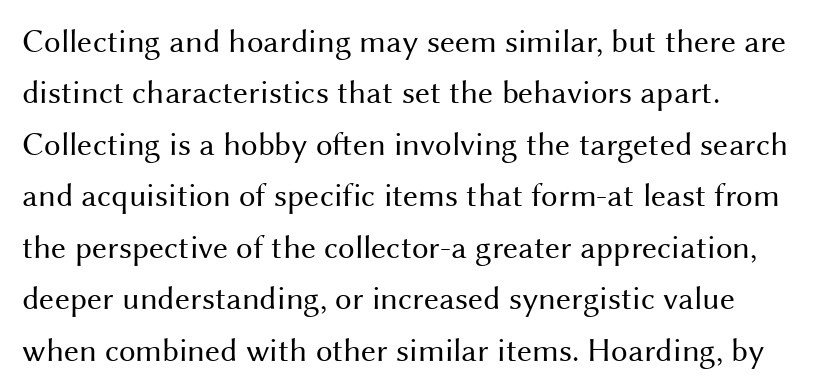
Q: Is the text bold? A: No.
Q: Is the text italic (slanted)? A: No, it is upright.
Q: Is the typeface a serif or a sans-serif typeface? A: Sans-serif.
Q: Is the text underlined? A: No.
Q: Is the spacing between letters normal or unusually wide? A: Normal.
Q: Is the spacing between lines tight, normal or loose? A: Normal.
Q: Width (condensed, normal, or wide)? A: Normal.
Q: Stroke contrast? A: Medium.
Q: x-height? A: Medium.
Q: Monospaced? A: No.
